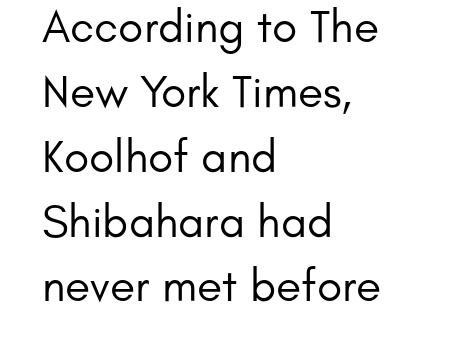
The image shows 46 px regular-weight sans-serif type, upright; set left-aligned, normal line spacing (1.41x), normal letter spacing, not underlined; low stroke contrast and a small x-height.
